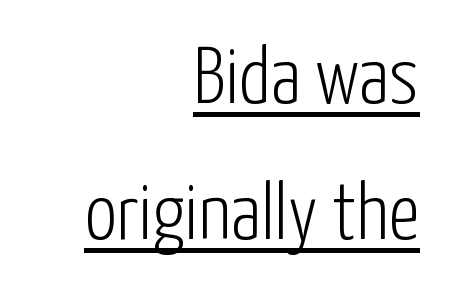
{"serif": "no", "italic": "no", "bold": "no", "weight": "light", "width": "condensed", "stroke_contrast": "low", "x_height": "medium", "monospaced": "no", "underline": "yes", "align": "right", "line_spacing": "normal", "line_spacing_ratio": 1.7, "letter_spacing": "normal", "letter_spacing_em": 0.0, "glyph_px": 80}
